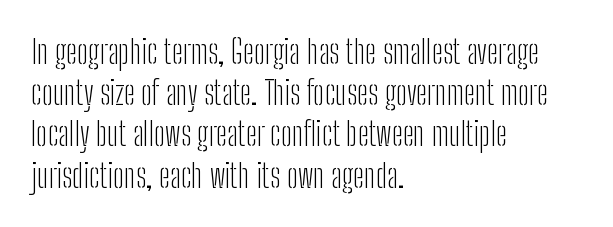
The image shows 33 px light, condensed sans-serif type, upright; set left-aligned, normal line spacing (1.25x), normal letter spacing, not underlined; low stroke contrast and a medium x-height.
